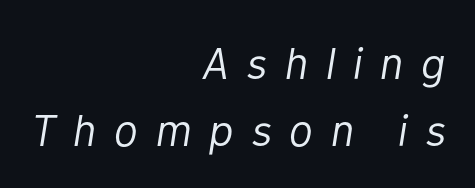
Honestly, the letter spacing is so wide it's the main thing you notice. In terms of posture, this sample is oblique. This reads as an unemphasized weight, regular at the heaviest. The line-height multiplier appears to be the usual default. A clean baseline with only descenders dipping below it. Each letter keeps its own natural width here, so spacing adapts to shape.
